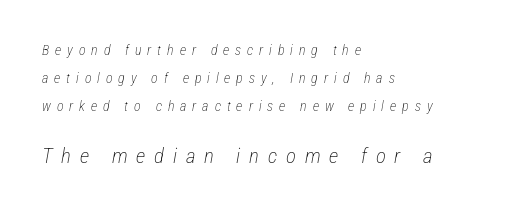
The image shows 21 px text type, italic (leaning right); set left-aligned, loose line spacing (2.0x), unusually wide letter spacing (+0.42 em), not underlined; the second (bottom) block is 1.5x larger.
